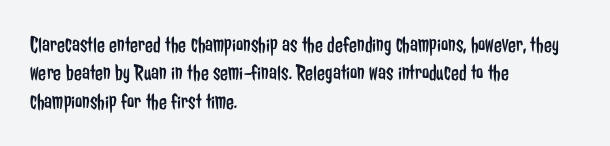
Nobody touched the tracking dial on this one. Visually the block forms a straight wall on the left and a jagged coastline on the right. Posture: upright roman. Beneath every word, the page is bare.
